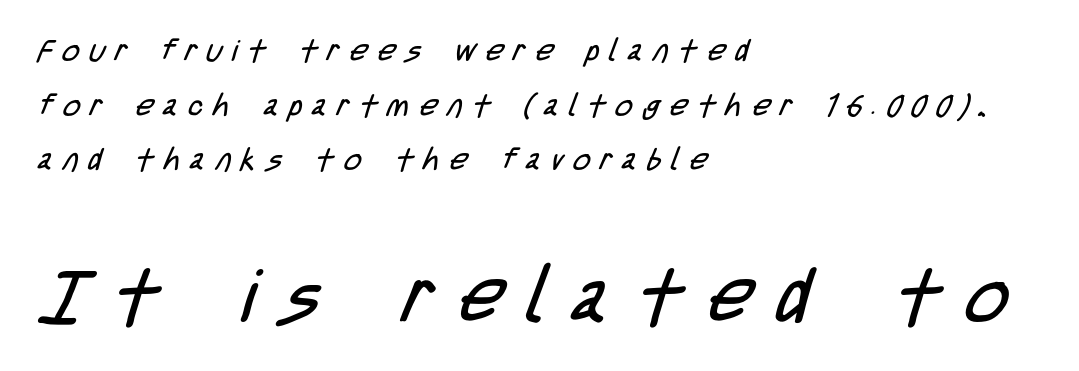
{"serif": "no", "bold": "no", "weight": "regular", "width": "condensed", "stroke_contrast": "low", "x_height": "large", "monospaced": "no", "underline": "no", "align": "left", "line_spacing_ratio": 1.82, "letter_spacing": "wide", "letter_spacing_em": 0.34, "larger_block": "second", "size_ratio": 2.5, "glyph_px": 75}
